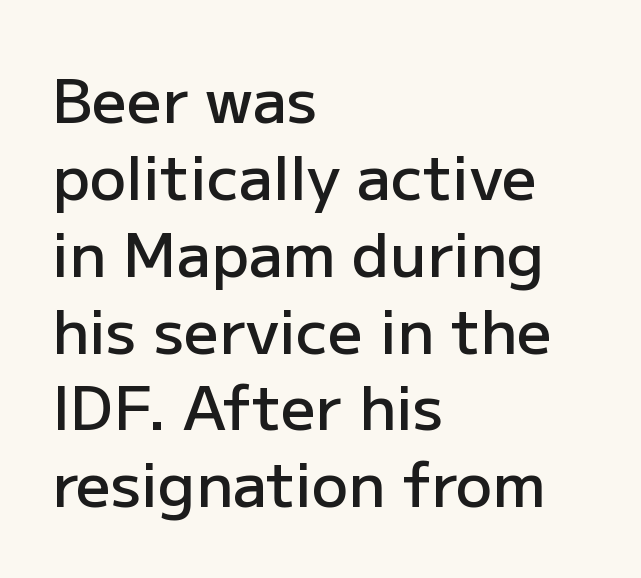
Q: Is the text bold? A: Semi-bold.
Q: Is the text italic (slanted)? A: No, it is upright.
Q: Is the typeface a serif or a sans-serif typeface? A: Sans-serif.
Q: Is the text underlined? A: No.
Q: How is the paragraph aligned? A: Left-aligned.
Q: Is the spacing between letters normal or unusually wide? A: Normal.
Q: Is the spacing between lines tight, normal or loose? A: Normal.
Q: Width (condensed, normal, or wide)? A: Normal.
Q: Stroke contrast? A: Low.
Q: x-height? A: Medium.
Q: Monospaced? A: No.
